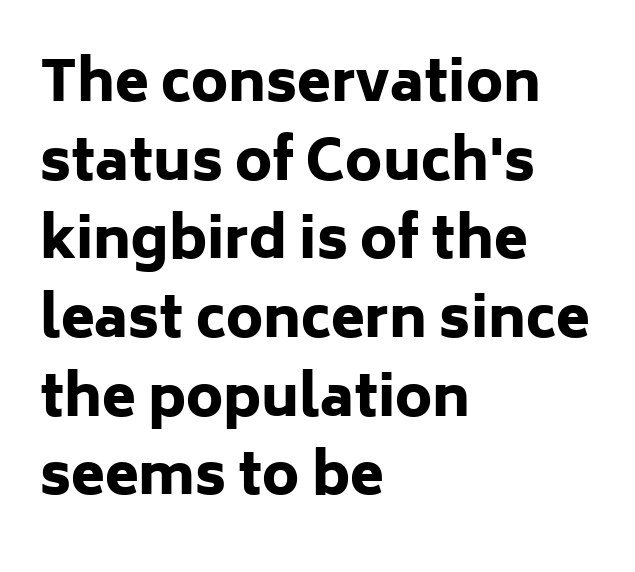
{"serif": "no", "italic": "no", "bold": "yes", "weight": "heavy", "width": "normal", "stroke_contrast": "low", "x_height": "medium", "monospaced": "no", "underline": "no", "align": "left", "line_spacing": "normal", "line_spacing_ratio": 1.43, "letter_spacing": "normal", "letter_spacing_em": 0.0, "glyph_px": 55}
